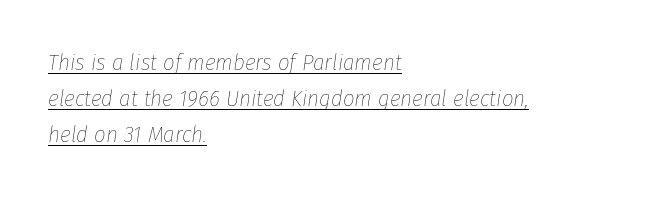
{"italic": "yes", "lean": "right", "slant_degrees": 8, "bold": "no", "underline": "yes", "align": "left", "line_spacing": "normal", "line_spacing_ratio": 1.56, "letter_spacing": "normal", "letter_spacing_em": 0.0, "glyph_px": 23}
